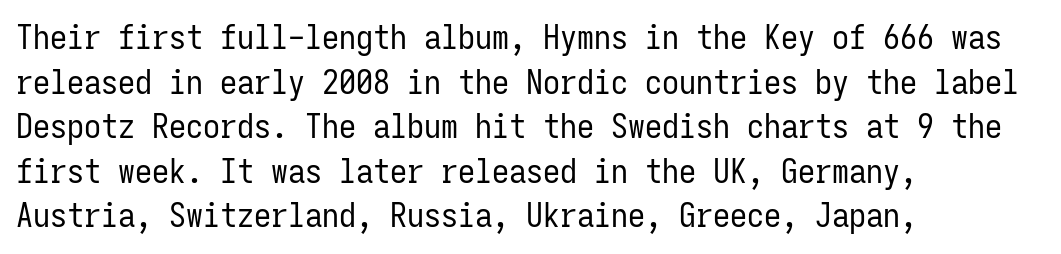
Reading down the column, the eye jumps a familiar distance to each next line. The font is comparable to plain body text, perhaps lighter. This sample uses an upright cut, with every glyph sitting square on the baseline. This rendering uses left alignment, leaving the right contour irregular.
